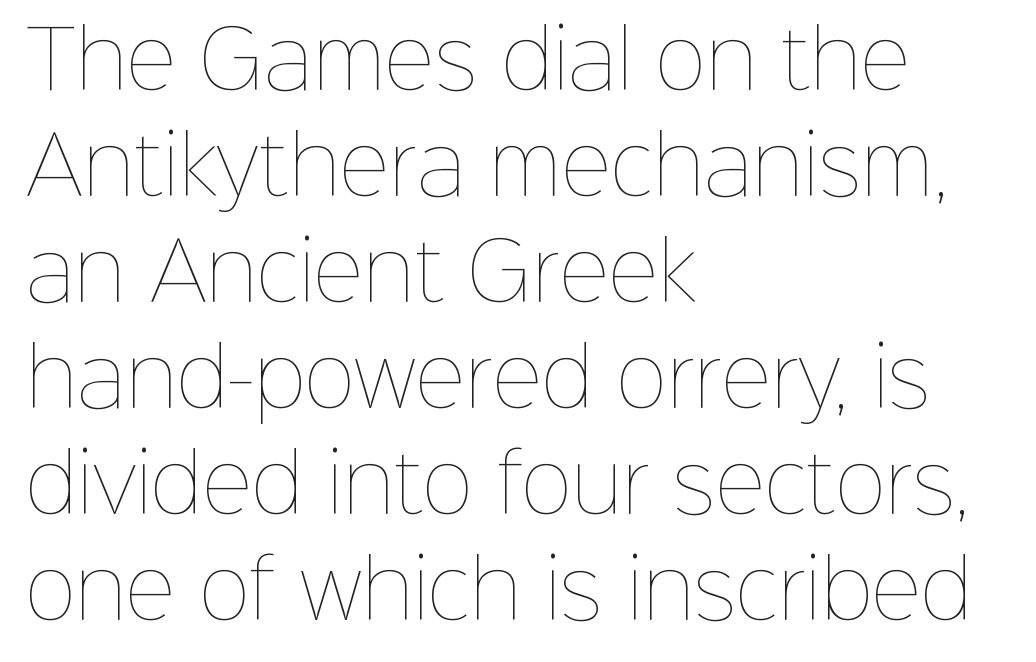
{"italic": "no", "bold": "no", "weight": "thin", "width": "normal", "stroke_contrast": "low", "x_height": "medium", "monospaced": "no", "underline": "no", "align": "left", "line_spacing": "normal", "line_spacing_ratio": 1.36, "letter_spacing": "normal", "letter_spacing_em": 0.0, "glyph_px": 78}
